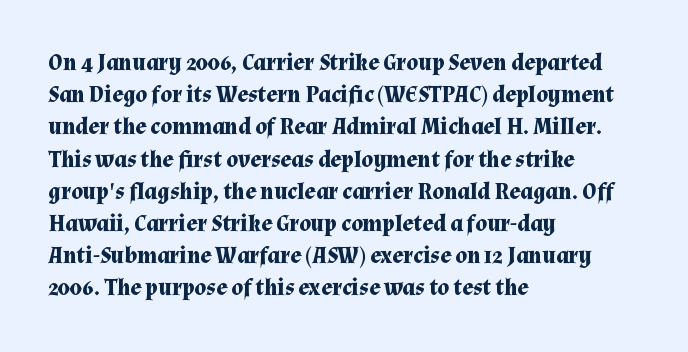
{"italic": "no", "bold": "yes", "underline": "no", "align": "left", "line_spacing": "normal", "line_spacing_ratio": 1.4, "letter_spacing": "normal", "letter_spacing_em": 0.0, "glyph_px": 23}
